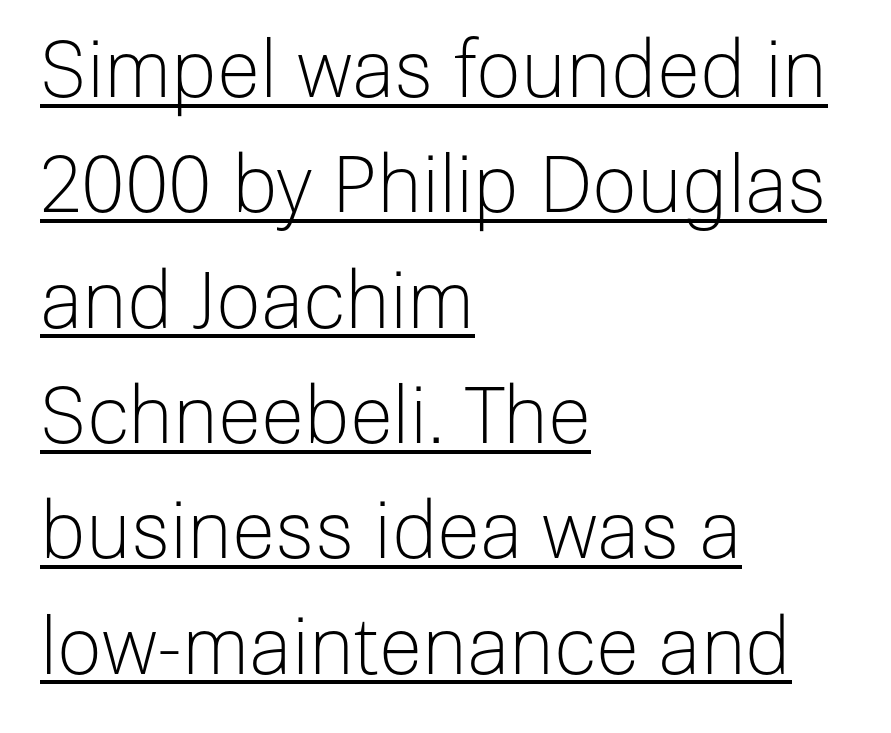
The image shows 79 px light sans-serif type, upright; set left-aligned, normal line spacing (1.46x), normal letter spacing, underlined; low stroke contrast and a medium x-height.
